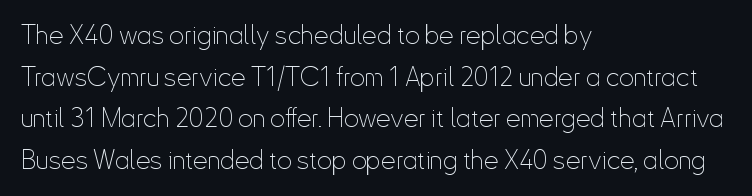
{"italic": "no", "bold": "no", "underline": "no", "align": "left", "line_spacing": "normal", "line_spacing_ratio": 1.6, "letter_spacing": "normal", "letter_spacing_em": 0.0, "glyph_px": 26}
